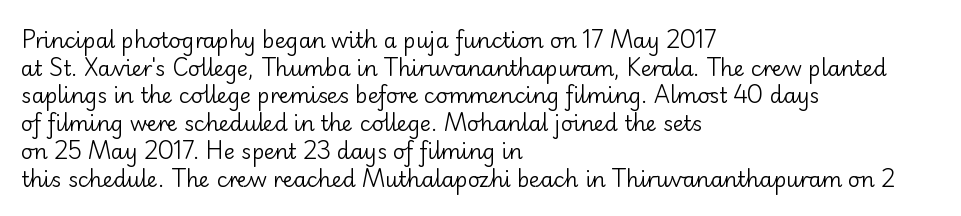
The image shows 21 px text type, upright; set left-aligned, normal line spacing (1.32x), normal letter spacing, not underlined.
